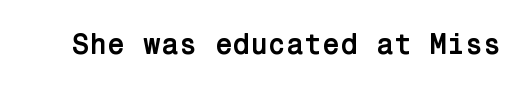
Glyph-to-glyph distance matches everyday printed text. I'd describe the lettering as bold — thick and assertive. Descenders hang freely into open space. Posture: vertical. Regarding serifs, this sample does without them.
